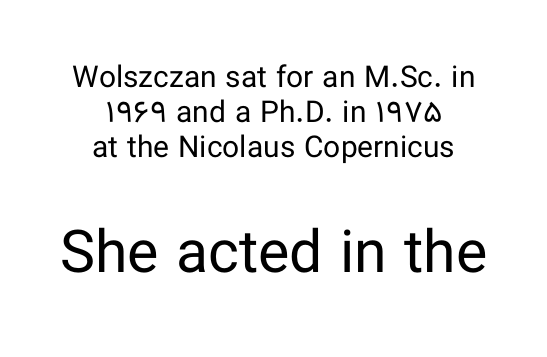
Proportional: the letters do not fall into vertical columns. Whoever set this made the second block the dominant, larger element. Posture: straight, roman, zero tilt. The font family rendered here belongs to the sans-serif group. Nothing heavy about these letters — not bold at all.
